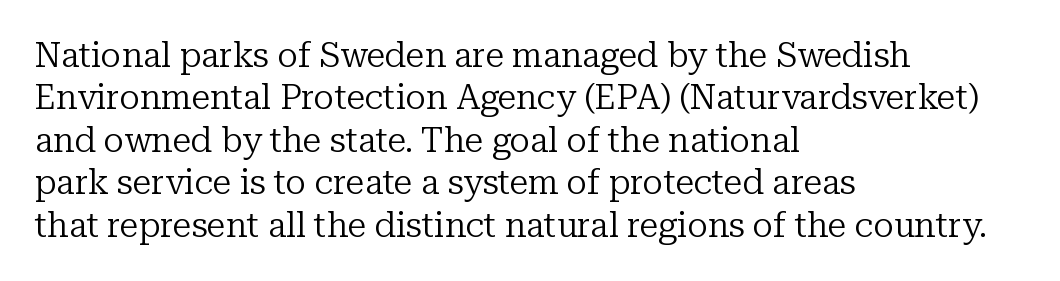
Descenders hang freely into open space. Words appear dense and cohesive because spacing is normal. Leading matches the norm, producing a regular column. Style check: upright.
